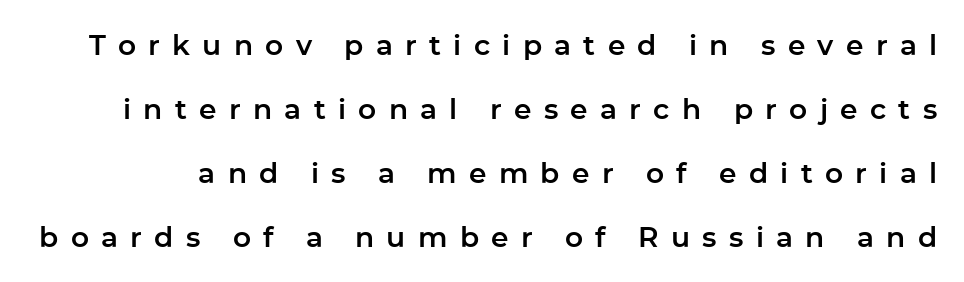
The horizontal fit of the characters is loose and conspicuously gappy. Students, observe: this is what heavily led, spacious text looks like. Do the letters lean? They stand straight. A typesetter would call this proportional, since set widths differ per character. The space beneath each line is pristine and unruled. I'd call this a sans setting — the letters go barefoot.
